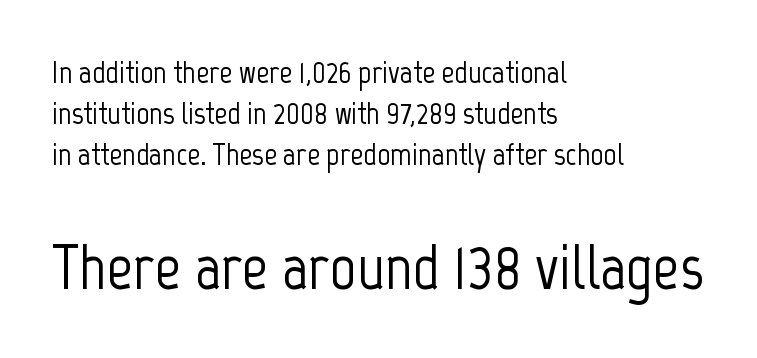
The image shows 65 px condensed sans-serif type, upright; set left-aligned, normal line spacing (1.28x), normal letter spacing, not underlined; the second (bottom) block is 2.03x larger; low stroke contrast and a medium x-height.
